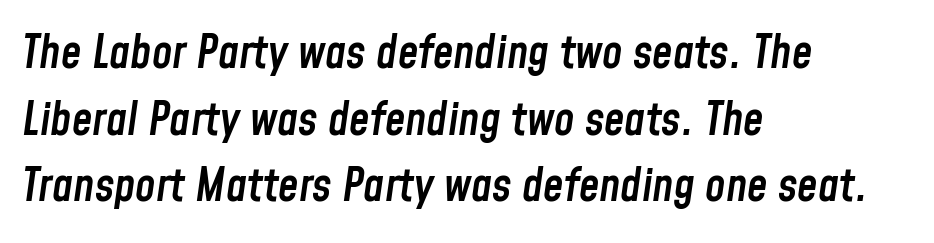
Q: Is the text bold? A: Semi-bold.
Q: Is the text italic (slanted)? A: Yes, it leans right by about 8 degrees.
Q: Is the text underlined? A: No.
Q: How is the paragraph aligned? A: Left-aligned.
Q: Is the spacing between letters normal or unusually wide? A: Normal.
Q: Is the spacing between lines tight, normal or loose? A: Normal.
Q: Width (condensed, normal, or wide)? A: Condensed.
Q: Stroke contrast? A: Low.
Q: x-height? A: Medium.
Q: Monospaced? A: No.
